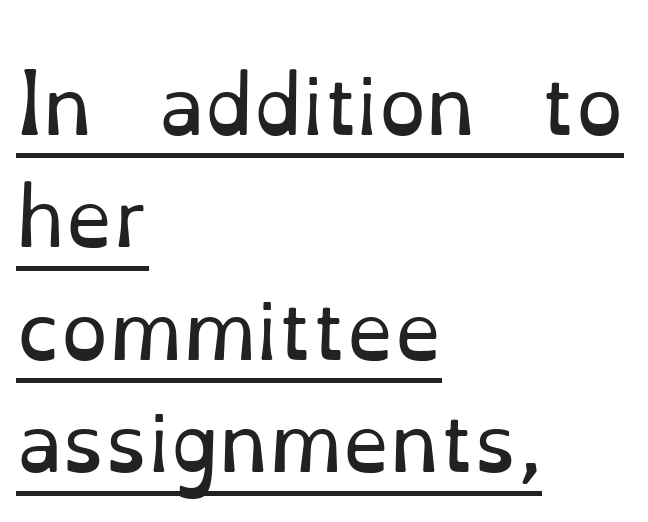
Q: Is the text bold? A: No.
Q: Is the text italic (slanted)? A: No, it is upright.
Q: Is the typeface a serif or a sans-serif typeface? A: Serif.
Q: Is the text underlined? A: Yes.
Q: How is the paragraph aligned? A: Left-aligned.
Q: Is the spacing between letters normal or unusually wide? A: Normal.
Q: Is the spacing between lines tight, normal or loose? A: Normal.
Q: Width (condensed, normal, or wide)? A: Normal.
Q: Stroke contrast? A: Low.
Q: x-height? A: Small.
Q: Monospaced? A: No.
